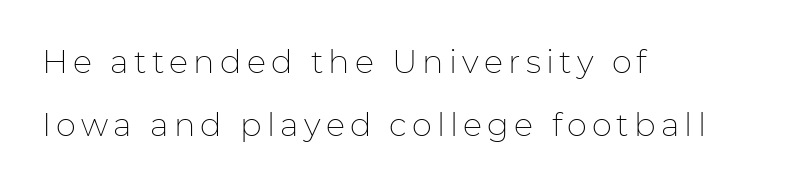
The image shows 32 px thin sans-serif type, upright; set left-aligned, loose line spacing (1.96x), not underlined; low stroke contrast and a medium x-height.
